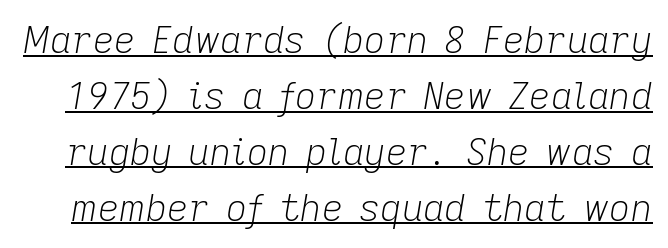
{"italic": "yes", "lean": "right", "slant_degrees": 9, "bold": "no", "weight": "light", "width": "normal", "stroke_contrast": "low", "x_height": "medium", "monospaced": "no", "underline": "yes", "line_spacing": "normal", "line_spacing_ratio": 1.51, "letter_spacing": "normal", "letter_spacing_em": 0.0, "glyph_px": 37}
